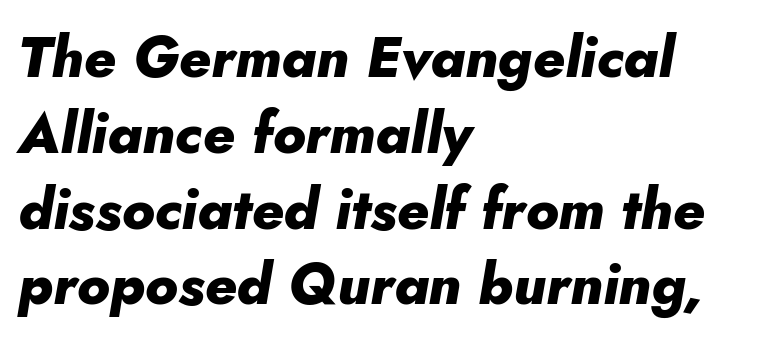
Pretty heavy lettering here — definitely bold. This sample is left-justified, so line endings fall wherever the words run out. Posture: slanted. Is this a fixed-width face? No — the glyphs have proportional, varying widths.
